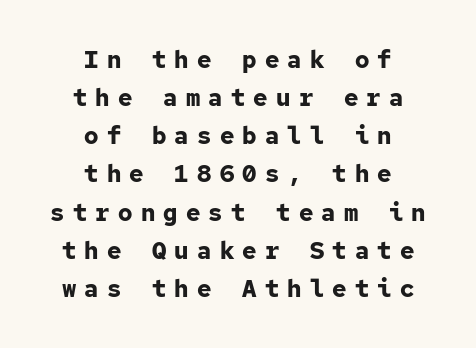
{"italic": "no", "bold": "yes", "underline": "no", "align": "center", "line_spacing": "normal", "line_spacing_ratio": 1.59, "letter_spacing": "wide", "letter_spacing_em": 0.34, "glyph_px": 24}
